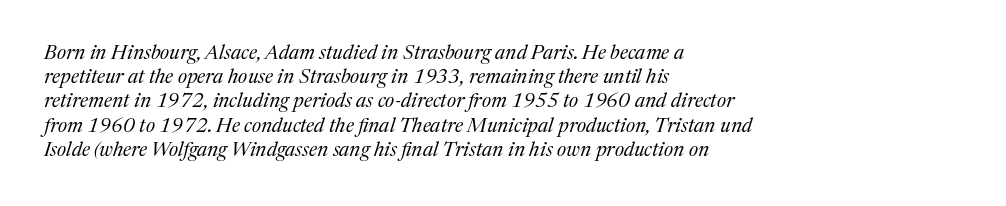
The image shows 20 px text type, italic (leaning right); set left-aligned, line spacing 1.21x, normal letter spacing, not underlined.
